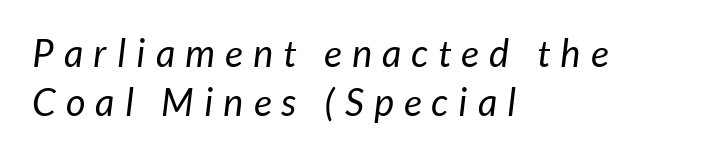
Q: Is the text bold? A: No.
Q: Is the typeface a serif or a sans-serif typeface? A: Sans-serif.
Q: Is the text underlined? A: No.
Q: How is the paragraph aligned? A: Left-aligned.
Q: Is the spacing between letters normal or unusually wide? A: Unusually wide.
Q: Is the spacing between lines tight, normal or loose? A: Normal.
Q: Width (condensed, normal, or wide)? A: Normal.
Q: Stroke contrast? A: Low.
Q: x-height? A: Medium.
Q: Monospaced? A: No.
